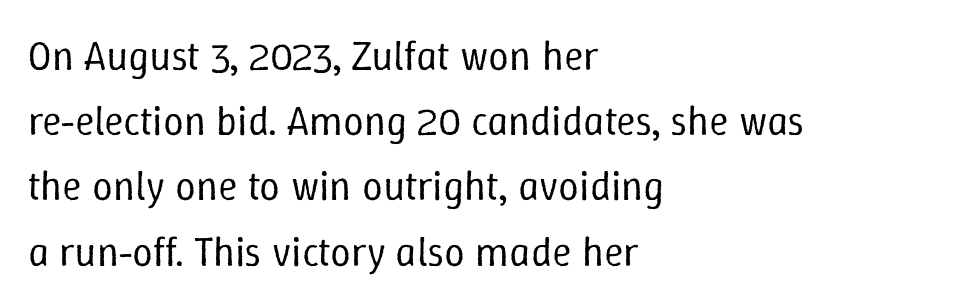
Q: Is the text bold? A: No.
Q: Is the text italic (slanted)? A: No, it is upright.
Q: Is the text underlined? A: No.
Q: How is the paragraph aligned? A: Left-aligned.
Q: Is the spacing between letters normal or unusually wide? A: Normal.
Q: Is the spacing between lines tight, normal or loose? A: Normal.
Q: Width (condensed, normal, or wide)? A: Normal.
Q: Stroke contrast? A: Low.
Q: x-height? A: Medium.
Q: Monospaced? A: No.
